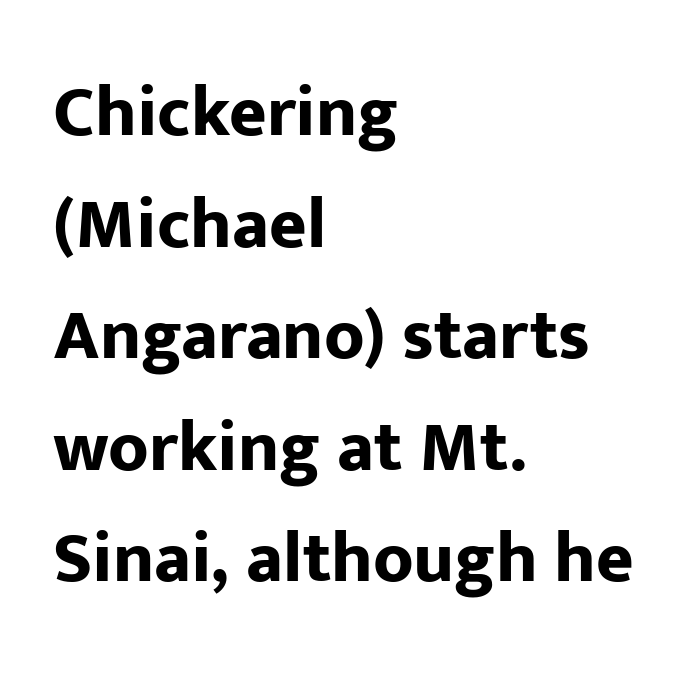
The image shows 72 px bold sans-serif type, upright; set left-aligned, normal line spacing (1.55x), normal letter spacing, not underlined; low stroke contrast and a medium x-height.
